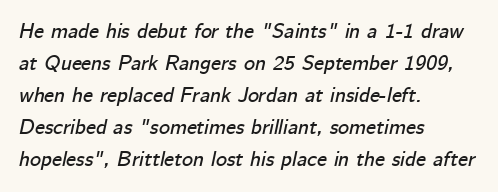
{"italic": "yes", "lean": "right", "slant_degrees": 12, "underline": "no", "align": "left", "line_spacing": "normal", "line_spacing_ratio": 1.52, "letter_spacing": "normal", "letter_spacing_em": 0.0, "glyph_px": 21}
